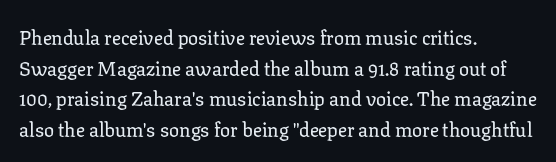
Posture: upright roman. Where is the straight margin? On the left. The passage shown stacks its lines at a standard gap. The passage shown is not underscored anywhere. The tracking reads as untouched default to a designer's eye.
